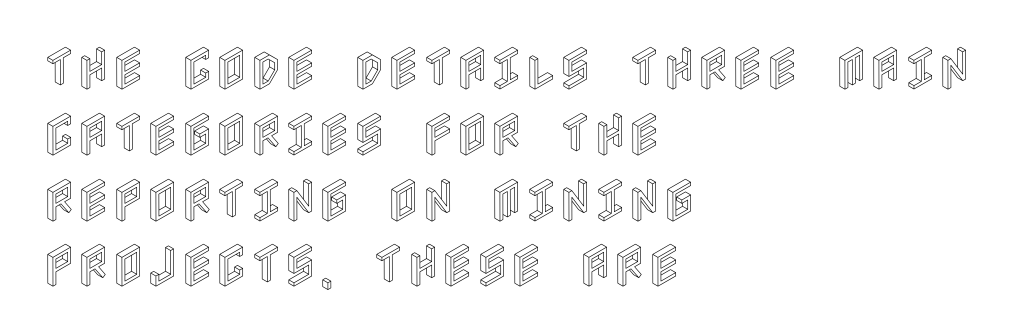
Honestly, there is no underline to notice here at all. Visually the block forms a straight wall on the left and a jagged coastline on the right. The space between consecutive lines is moderate. Characters follow at the spacing the type designer built in.
